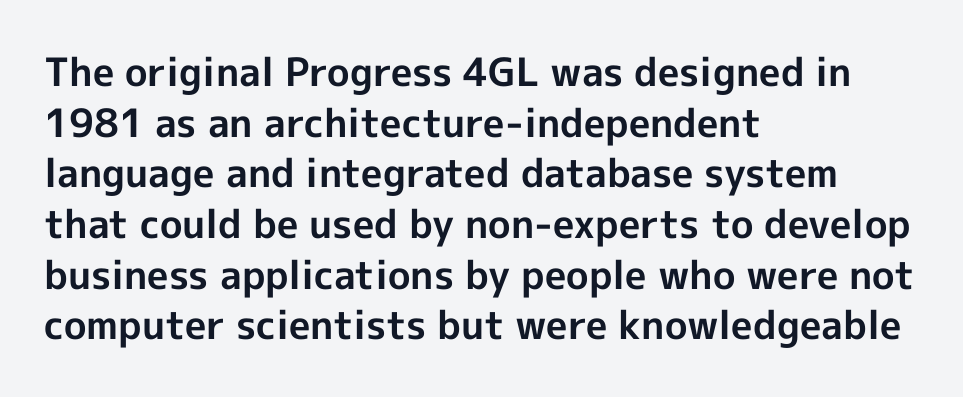
Horizontally, the lines are justified to the leading edge only. The face used here is proportionally spaced, like ordinary book or web type. To sum up the face: it is a sans, with no serifs. Caption: standard tracking, unaltered. Quick note: underline off. A roman cut, with each character standing at attention.
